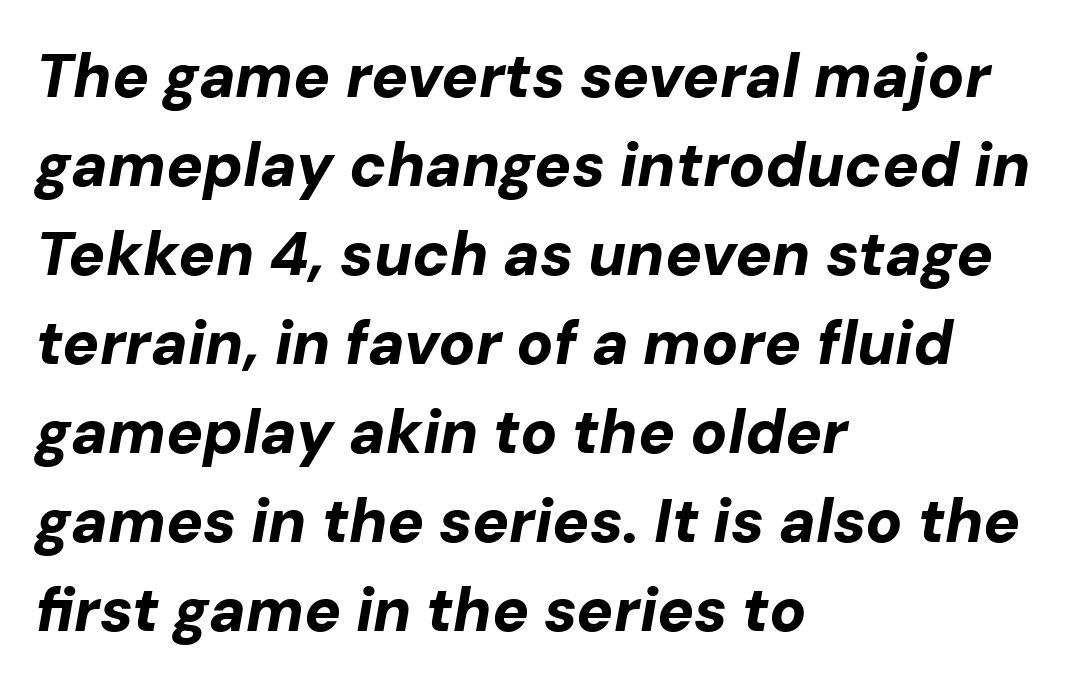
Its strokes are broad and dark, the hallmark of bold type. In terms of letterspacing, this is plain default setting. Here the designer chose a conventional face with non-uniform glyph widths. Each line starts at the same left margin while the right side varies.
